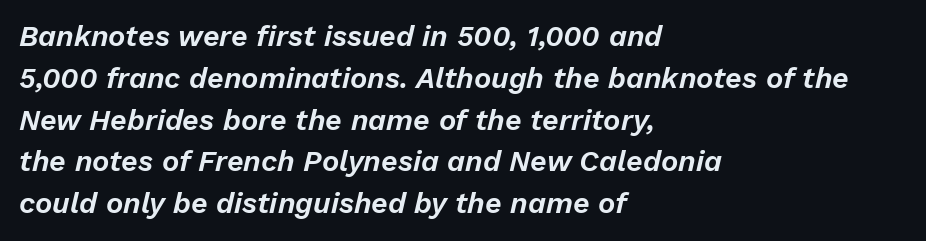
Q: Is the text italic (slanted)? A: Yes, it leans right by about 13 degrees.
Q: Is the text underlined? A: No.
Q: How is the paragraph aligned? A: Left-aligned.
Q: Is the spacing between letters normal or unusually wide? A: Normal.
Q: Is the spacing between lines tight, normal or loose? A: Normal.
Q: Width (condensed, normal, or wide)? A: Normal.
Q: Stroke contrast? A: Low.
Q: x-height? A: Medium.
Q: Monospaced? A: No.
